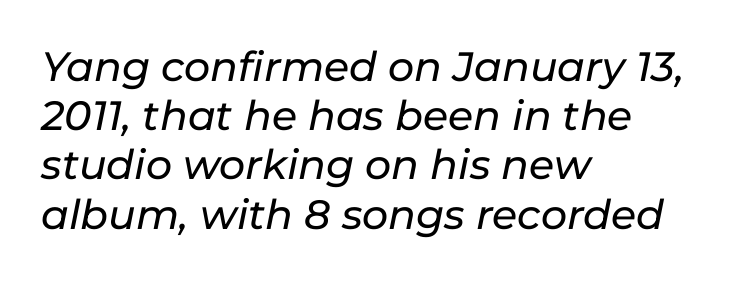
{"italic": "yes", "lean": "right", "slant_degrees": 11, "width": "normal", "stroke_contrast": "low", "x_height": "medium", "monospaced": "no", "underline": "no", "align": "left", "line_spacing_ratio": 1.2, "letter_spacing": "normal", "letter_spacing_em": 0.0, "glyph_px": 41}
